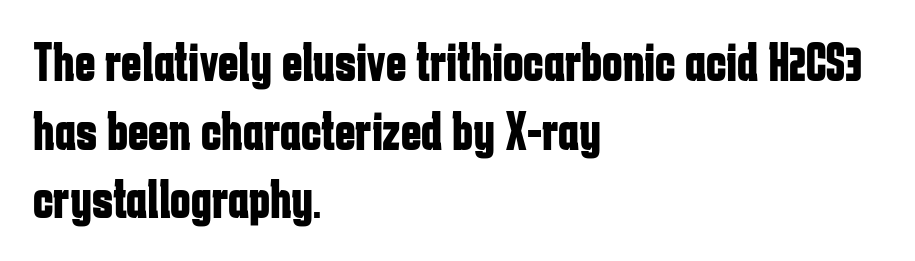
The image shows 55 px bold, condensed sans-serif type, upright; set left-aligned, normal line spacing (1.25x), normal letter spacing, not underlined; low stroke contrast and a medium x-height.
